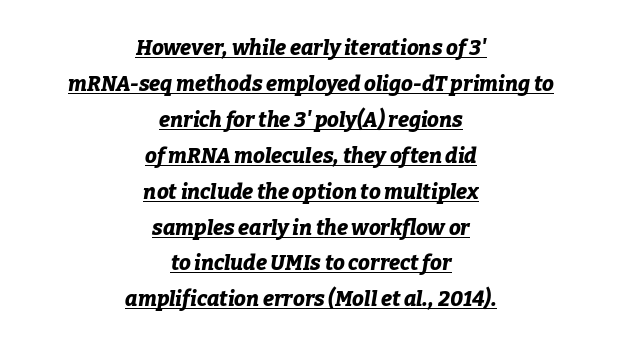
Q: Is the text bold? A: Yes.
Q: Is the text italic (slanted)? A: Yes, it leans right by about 9 degrees.
Q: Is the text underlined? A: Yes.
Q: How is the paragraph aligned? A: Centered.
Q: Is the spacing between letters normal or unusually wide? A: Normal.
